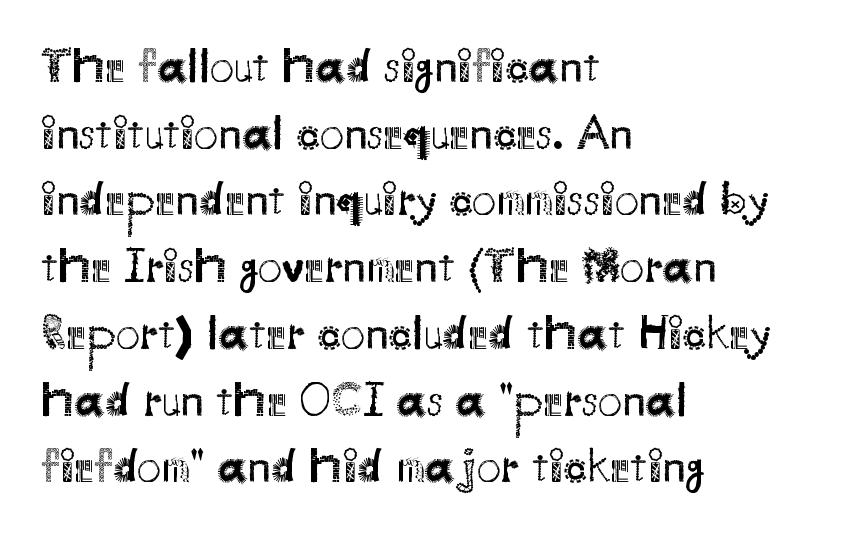
The typesetter chose a ragged-right arrangement here. Letterform terminals end flat and unadorned throughout the passage. What's the leading like? Ordinary, nothing unusual. The face used here is proportionally spaced, like ordinary book or web type.
